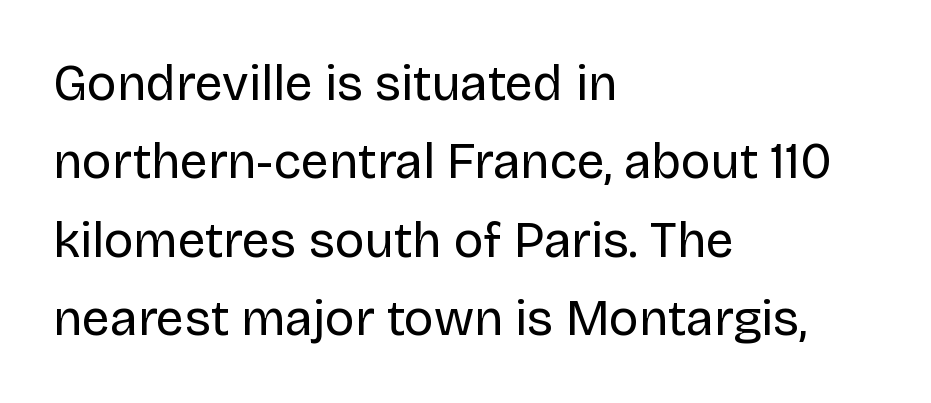
The image shows 50 px regular-weight sans-serif type, upright; set left-aligned, normal line spacing (1.57x), normal letter spacing, not underlined; low stroke contrast and a large x-height.
